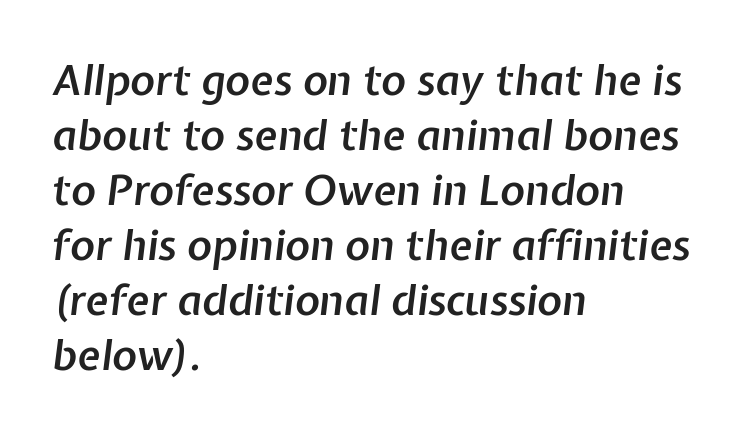
{"italic": "yes", "lean": "right", "slant_degrees": 7, "bold": "semi", "weight": "semibold", "width": "normal", "stroke_contrast": "low", "x_height": "medium", "monospaced": "no", "underline": "no", "align": "left", "line_spacing": "normal", "line_spacing_ratio": 1.31, "letter_spacing": "normal", "letter_spacing_em": 0.0, "glyph_px": 42}
